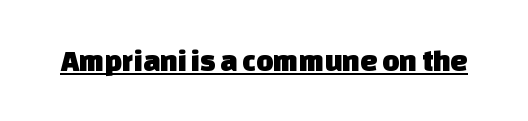
Q: Is the typeface a serif or a sans-serif typeface? A: Sans-serif.
Q: Is the text underlined? A: Yes.
Q: Is the spacing between letters normal or unusually wide? A: Normal.
Q: Width (condensed, normal, or wide)? A: Normal.
Q: Stroke contrast? A: Low.
Q: x-height? A: Large.
Q: Monospaced? A: No.
